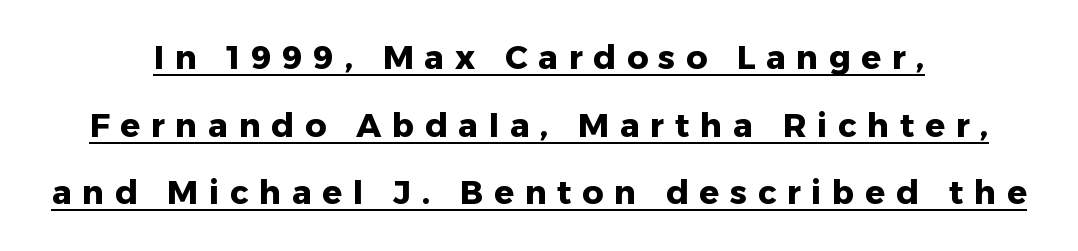
{"serif": "no", "italic": "no", "bold": "yes", "weight": "heavy", "width": "normal", "stroke_contrast": "low", "x_height": "medium", "monospaced": "no", "underline": "yes", "align": "center", "line_spacing": "loose", "line_spacing_ratio": 2.05, "letter_spacing": "wide", "letter_spacing_em": 0.32, "glyph_px": 33}
